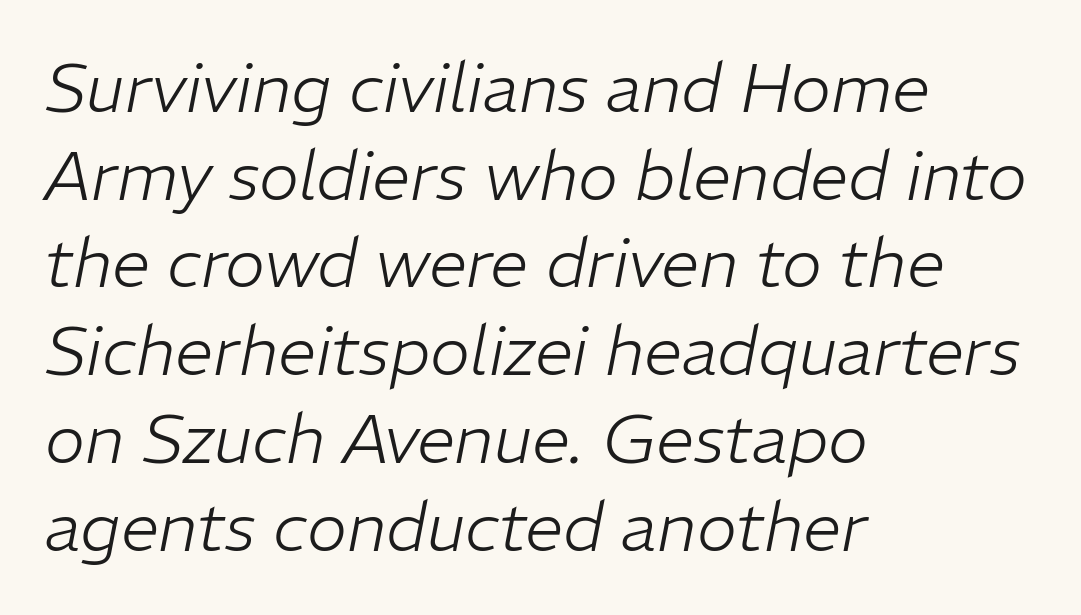
The image shows 68 px light type, italic (leaning right); set left-aligned, normal line spacing (1.29x), normal letter spacing, not underlined; low stroke contrast and a medium x-height.
